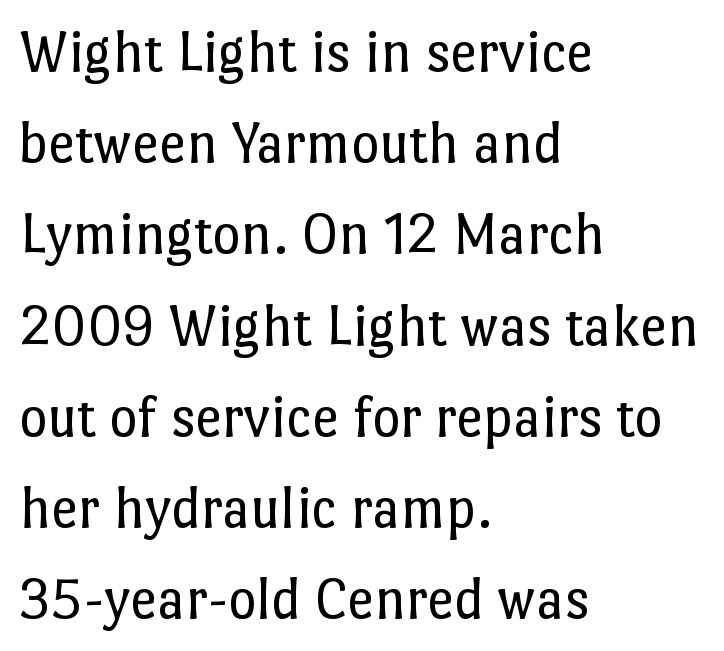
{"italic": "no", "bold": "no", "weight": "regular", "width": "normal", "stroke_contrast": "low", "x_height": "medium", "monospaced": "no", "underline": "no", "align": "left", "line_spacing": "normal", "line_spacing_ratio": 1.52, "letter_spacing": "normal", "letter_spacing_em": 0.0, "glyph_px": 60}
